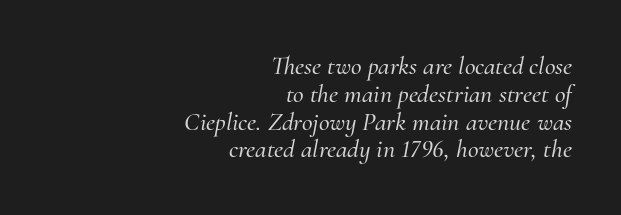
The image shows 26 px text type, italic (leaning right); set right-aligned, tight line spacing (1.07x), normal letter spacing, not underlined.
